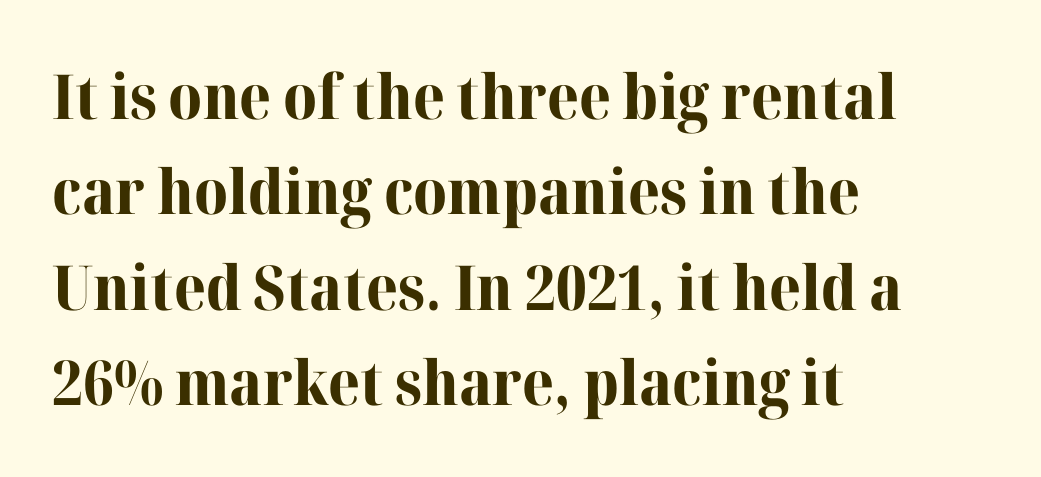
Q: Is the text bold? A: Yes.
Q: Is the text italic (slanted)? A: No, it is upright.
Q: Is the typeface a serif or a sans-serif typeface? A: Serif.
Q: Is the text underlined? A: No.
Q: How is the paragraph aligned? A: Left-aligned.
Q: Is the spacing between letters normal or unusually wide? A: Normal.
Q: Is the spacing between lines tight, normal or loose? A: Normal.
Q: Width (condensed, normal, or wide)? A: Normal.
Q: Stroke contrast? A: High.
Q: x-height? A: Medium.
Q: Monospaced? A: No.
